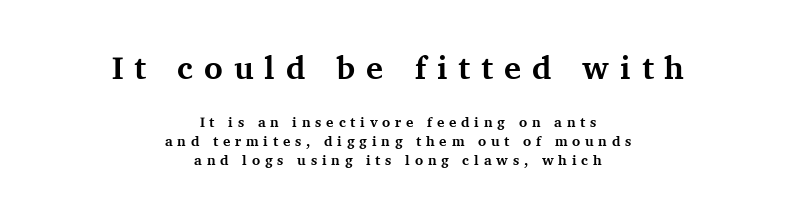
The emphasis by scale lands on block number one, above. The gaps between neighbouring characters are conspicuously large. Old-style or modern, the face here clearly has serifs. The specimen omits any rule beneath the text block's lines.
